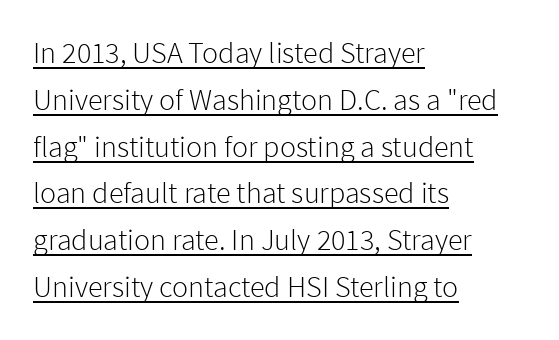
Q: Is the text bold? A: No.
Q: Is the text italic (slanted)? A: No, it is upright.
Q: Is the typeface a serif or a sans-serif typeface? A: Sans-serif.
Q: Is the text underlined? A: Yes.
Q: How is the paragraph aligned? A: Left-aligned.
Q: Is the spacing between letters normal or unusually wide? A: Normal.
Q: Is the spacing between lines tight, normal or loose? A: Normal.
Q: Width (condensed, normal, or wide)? A: Normal.
Q: Stroke contrast? A: Low.
Q: x-height? A: Medium.
Q: Monospaced? A: No.
